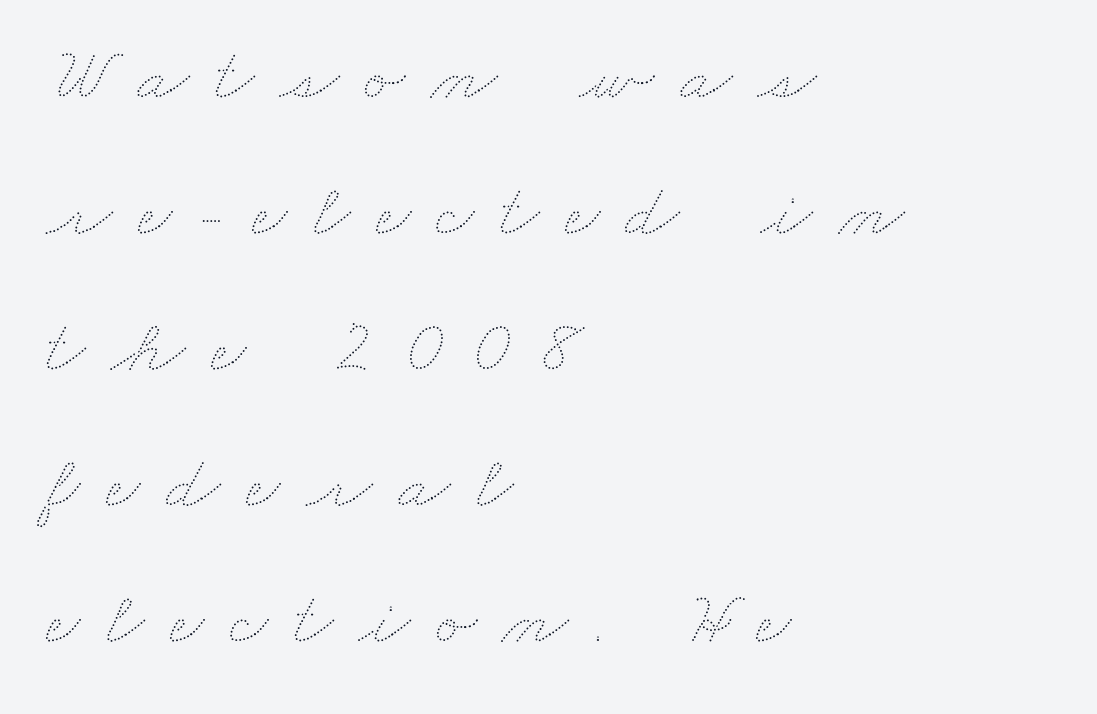
The image shows 76 px thin, wide type; set left-aligned, line spacing 1.79x, unusually wide letter spacing (+0.34 em), not underlined; medium stroke contrast and a small x-height.
